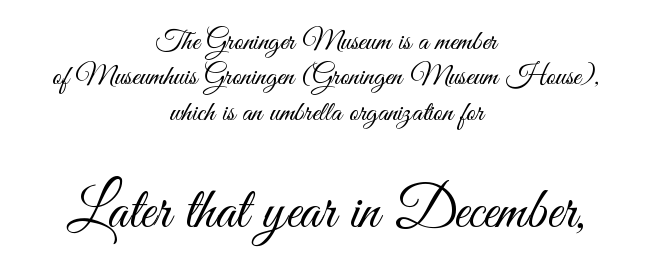
The image shows 58 px light, condensed sans-serif type; set centered, line spacing 1.22x, normal letter spacing, not underlined; the second (bottom) block is 2.0x larger; medium stroke contrast and a small x-height.
